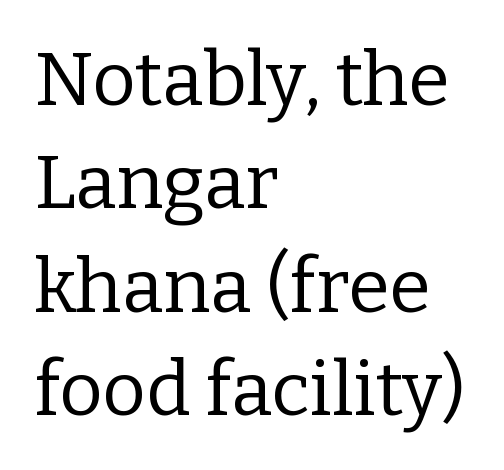
The image shows 75 px regular-weight serif type, upright; set left-aligned, normal line spacing (1.38x), normal letter spacing, not underlined; low stroke contrast and a medium x-height.
